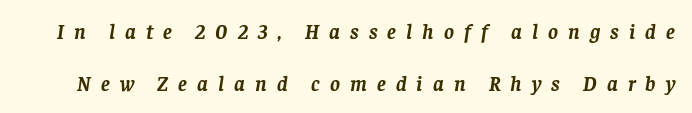
The image shows 21 px bold type, italic (leaning right); set loose line spacing (2.47x), unusually wide letter spacing (+0.48 em), not underlined.
